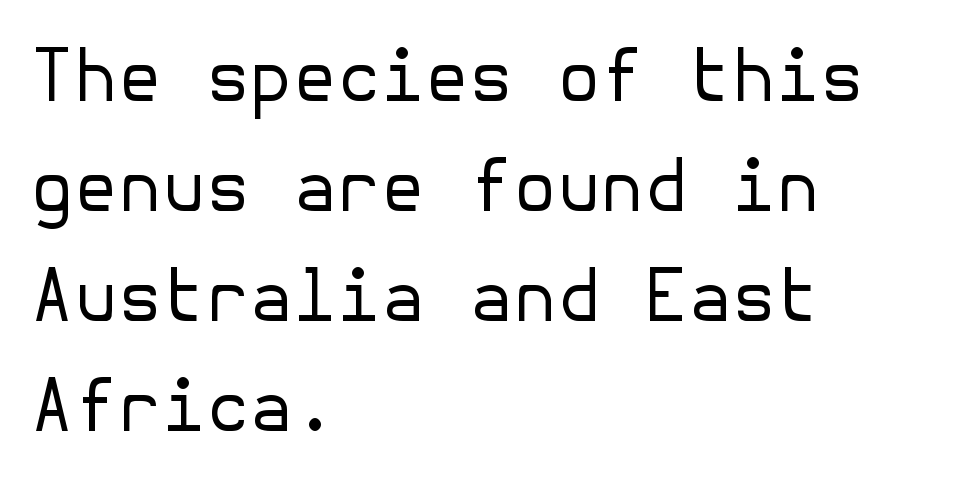
{"serif": "no", "italic": "no", "bold": "no", "weight": "regular", "width": "normal", "stroke_contrast": "low", "x_height": "medium", "underline": "no", "align": "left", "line_spacing": "normal", "line_spacing_ratio": 1.55, "letter_spacing": "normal", "letter_spacing_em": 0.0, "glyph_px": 71}
